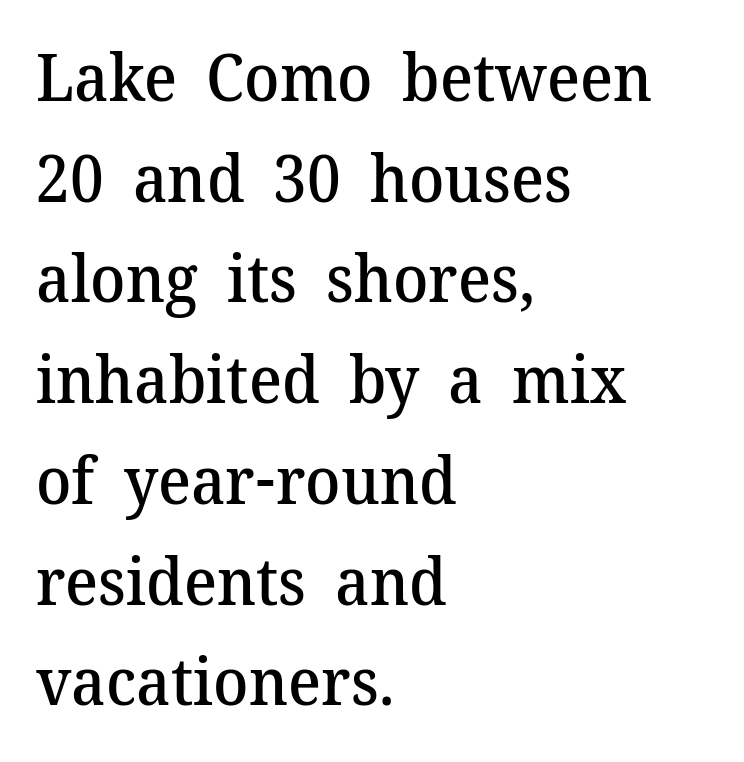
{"serif": "yes", "italic": "no", "bold": "semi", "weight": "semibold", "width": "normal", "stroke_contrast": "medium", "x_height": "medium", "monospaced": "no", "underline": "no", "align": "left", "line_spacing": "normal", "line_spacing_ratio": 1.55, "letter_spacing": "normal", "letter_spacing_em": 0.0, "glyph_px": 65}
